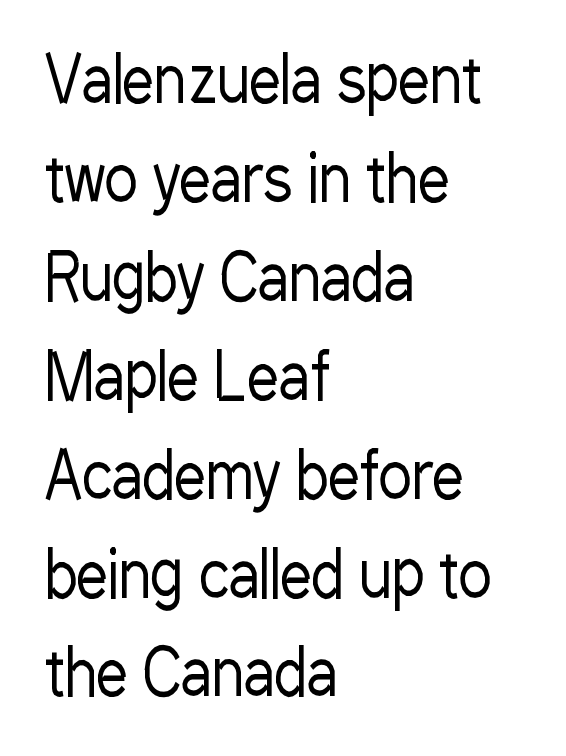
The image shows 63 px regular-weight, condensed sans-serif type, upright; set left-aligned, normal line spacing (1.57x), normal letter spacing, not underlined; low stroke contrast and a medium x-height.
